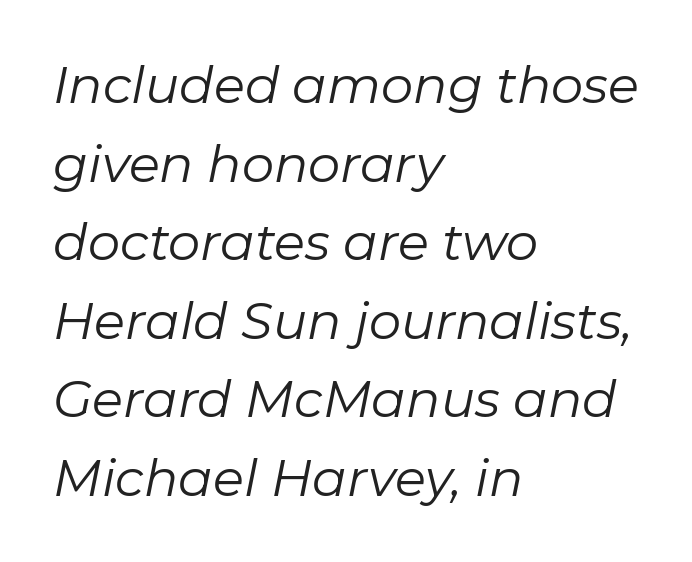
Q: Is the text bold? A: No.
Q: Is the text italic (slanted)? A: Yes, it leans right by about 11 degrees.
Q: Is the text underlined? A: No.
Q: How is the paragraph aligned? A: Left-aligned.
Q: Is the spacing between letters normal or unusually wide? A: Normal.
Q: Is the spacing between lines tight, normal or loose? A: Normal.
Q: Width (condensed, normal, or wide)? A: Normal.
Q: Stroke contrast? A: Low.
Q: x-height? A: Medium.
Q: Monospaced? A: No.
